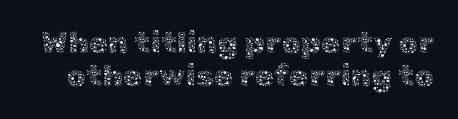
Q: Is the text bold? A: No.
Q: Is the text italic (slanted)? A: No, it is upright.
Q: Is the text underlined? A: No.
Q: Is the spacing between letters normal or unusually wide? A: Normal.
Q: Is the spacing between lines tight, normal or loose? A: Tight.
Q: Width (condensed, normal, or wide)? A: Normal.
Q: x-height? A: Medium.
Q: Monospaced? A: No.
